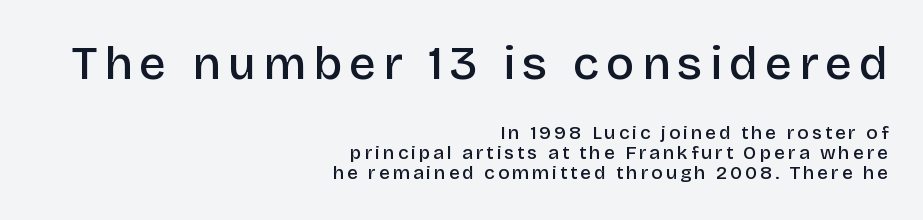
The image shows 47 px semibold sans-serif type, upright; set right-aligned, tight line spacing (1.04x), not underlined; the first (top) block is 2.47x larger; low stroke contrast and a large x-height.
